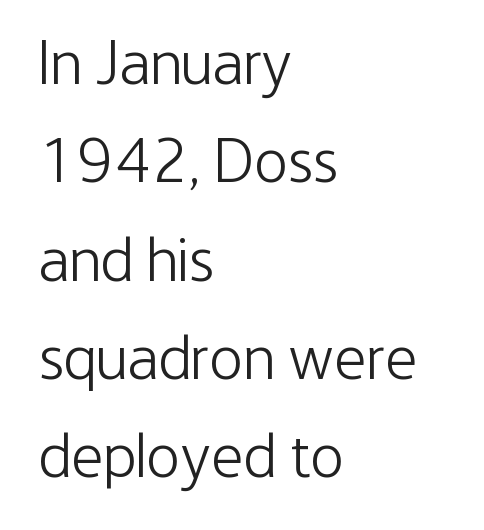
Q: Is the text bold? A: No.
Q: Is the text italic (slanted)? A: No, it is upright.
Q: Is the typeface a serif or a sans-serif typeface? A: Sans-serif.
Q: Is the text underlined? A: No.
Q: How is the paragraph aligned? A: Left-aligned.
Q: Is the spacing between letters normal or unusually wide? A: Normal.
Q: Is the spacing between lines tight, normal or loose? A: Normal.
Q: Width (condensed, normal, or wide)? A: Condensed.
Q: Stroke contrast? A: Low.
Q: x-height? A: Medium.
Q: Monospaced? A: No.
